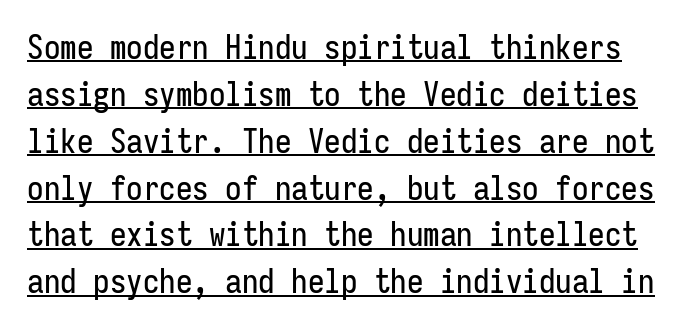
Q: Is the text italic (slanted)? A: No, it is upright.
Q: Is the typeface a serif or a sans-serif typeface? A: Sans-serif.
Q: Is the text underlined? A: Yes.
Q: Is the spacing between letters normal or unusually wide? A: Normal.
Q: Is the spacing between lines tight, normal or loose? A: Normal.
Q: Width (condensed, normal, or wide)? A: Condensed.
Q: Stroke contrast? A: Low.
Q: x-height? A: Medium.
Q: Monospaced? A: Yes.
